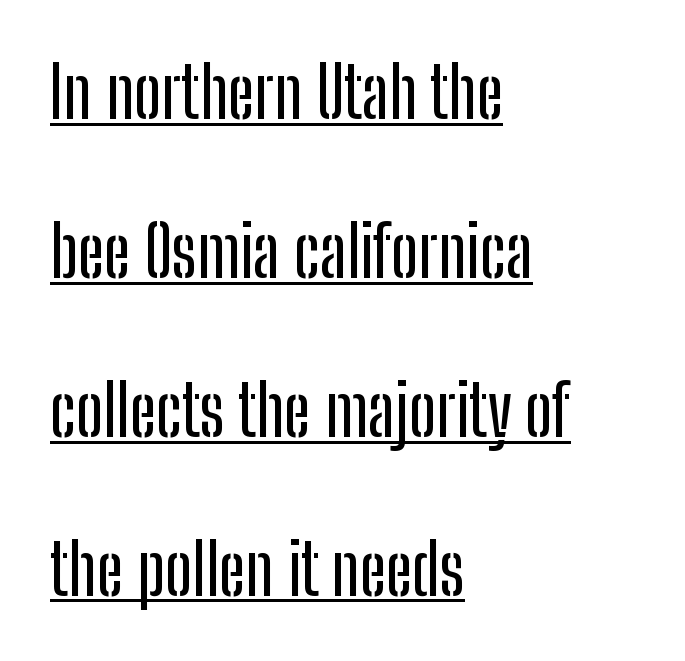
Q: Is the text italic (slanted)? A: No, it is upright.
Q: Is the typeface a serif or a sans-serif typeface? A: Sans-serif.
Q: Is the text underlined? A: Yes.
Q: How is the paragraph aligned? A: Left-aligned.
Q: Is the spacing between letters normal or unusually wide? A: Normal.
Q: Is the spacing between lines tight, normal or loose? A: Loose.
Q: Width (condensed, normal, or wide)? A: Condensed.
Q: Stroke contrast? A: Low.
Q: x-height? A: Medium.
Q: Monospaced? A: No.
